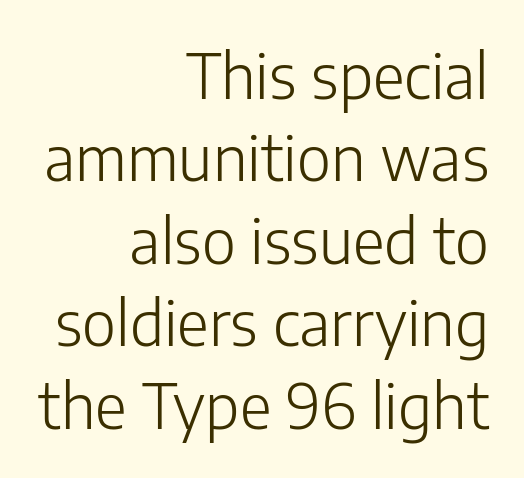
One-word summary of the alignment: right. The font family rendered here belongs to the sans-serif group. The passage shown is typed in a proportional face where columns would drift. Just letters on the line, the space beneath them empty. You can tell it's not italic because the verticals are truly vertical. Each new line begins a customary step beneath the previous one.
